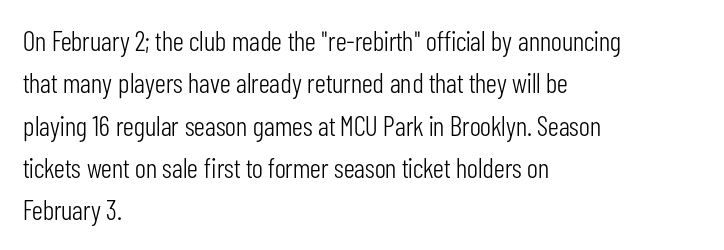
The image shows 28 px light, condensed sans-serif type, upright; set left-aligned, normal line spacing (1.51x), normal letter spacing, not underlined; low stroke contrast and a medium x-height.
